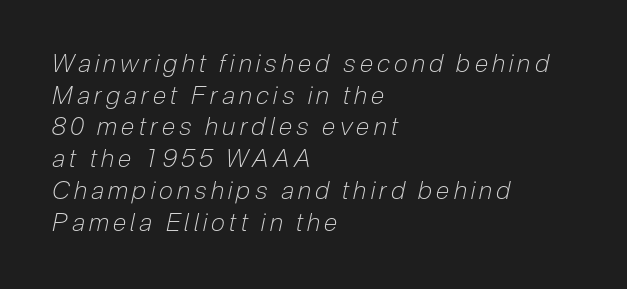
{"italic": "yes", "lean": "right", "slant_degrees": 12, "bold": "no", "underline": "no", "align": "left", "line_spacing": "normal", "line_spacing_ratio": 1.27, "glyph_px": 25}
